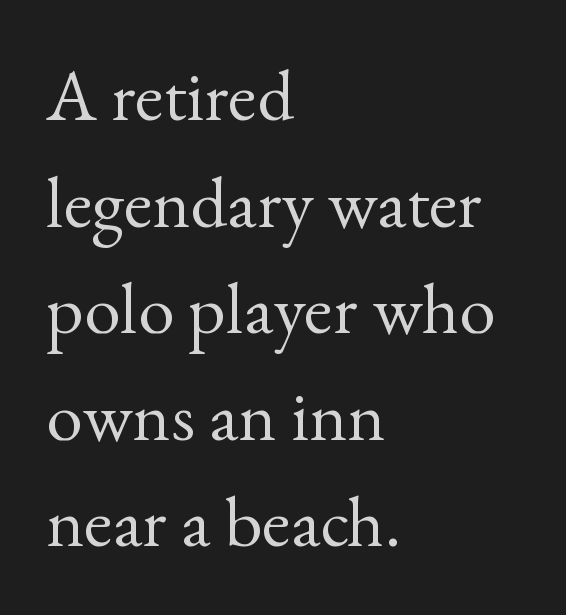
The image shows 73 px regular-weight serif type, upright; set left-aligned, normal line spacing (1.46x), normal letter spacing, not underlined; a small x-height.
